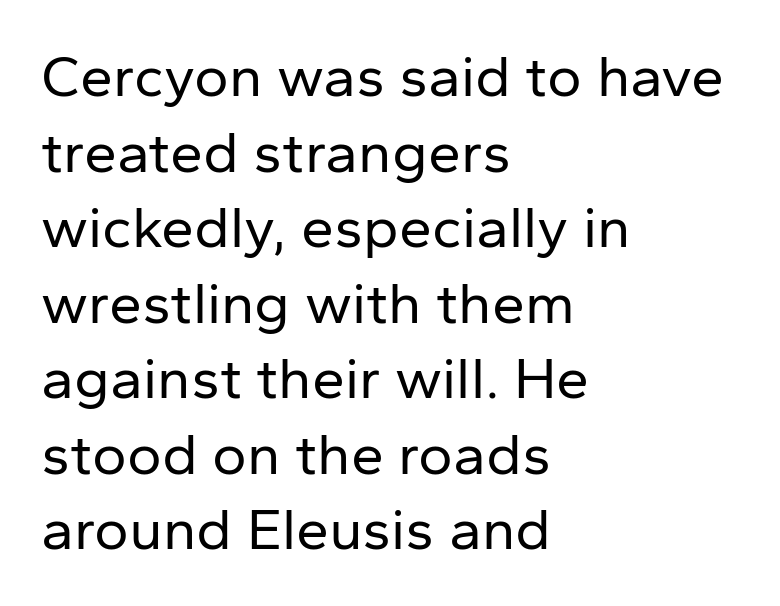
The image shows 59 px regular-weight sans-serif type, upright; set left-aligned, normal line spacing (1.28x), normal letter spacing, not underlined; low stroke contrast and a medium x-height.
